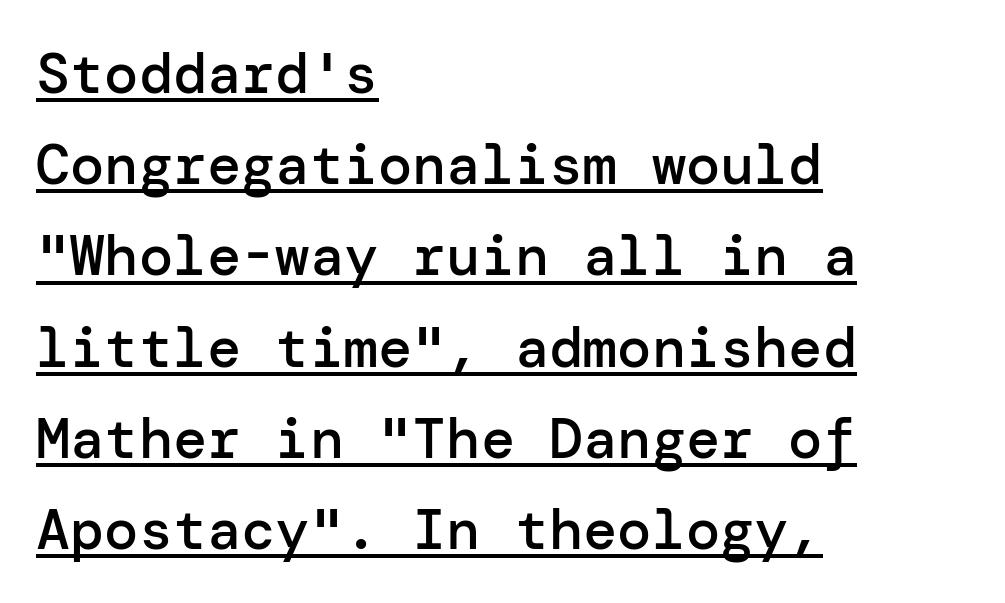
The image shows 57 px semibold sans-serif type, upright; set left-aligned, normal line spacing (1.6x), normal letter spacing, underlined; low stroke contrast and a medium x-height.
